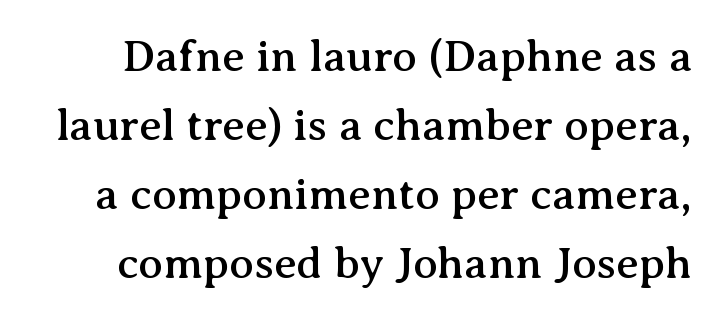
{"serif": "yes", "italic": "no", "width": "normal", "stroke_contrast": "medium", "x_height": "medium", "monospaced": "no", "underline": "no", "line_spacing": "normal", "line_spacing_ratio": 1.53, "letter_spacing": "normal", "letter_spacing_em": 0.0, "glyph_px": 45}
